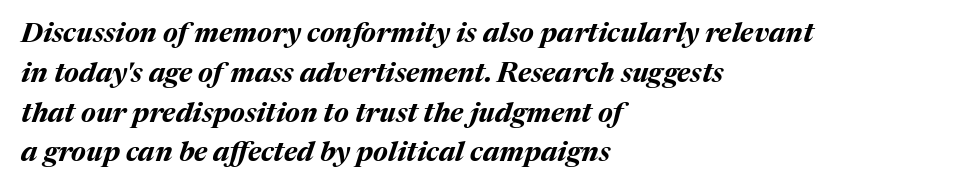
Q: Is the text bold? A: Yes.
Q: Is the text italic (slanted)? A: Yes, it leans right by about 17 degrees.
Q: Is the text underlined? A: No.
Q: How is the paragraph aligned? A: Left-aligned.
Q: Is the spacing between letters normal or unusually wide? A: Normal.
Q: Is the spacing between lines tight, normal or loose? A: Normal.
Q: Width (condensed, normal, or wide)? A: Normal.
Q: Stroke contrast? A: Medium.
Q: x-height? A: Medium.
Q: Monospaced? A: No.
